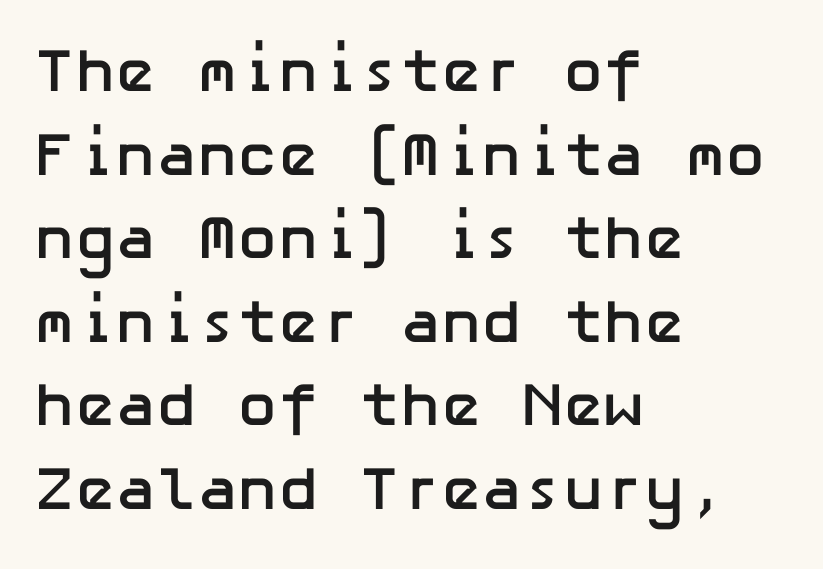
{"serif": "no", "italic": "no", "bold": "yes", "weight": "semibold", "width": "normal", "stroke_contrast": "low", "x_height": "medium", "underline": "no", "align": "left", "line_spacing": "normal", "line_spacing_ratio": 1.37, "letter_spacing": "normal", "letter_spacing_em": 0.0, "glyph_px": 61}
